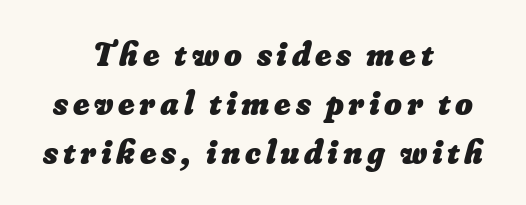
Q: Is the text bold? A: Yes.
Q: Is the text underlined? A: No.
Q: How is the paragraph aligned? A: Centered.
Q: Is the spacing between lines tight, normal or loose? A: Normal.
Q: Width (condensed, normal, or wide)? A: Normal.
Q: Stroke contrast? A: Low.
Q: x-height? A: Small.
Q: Monospaced? A: No.
